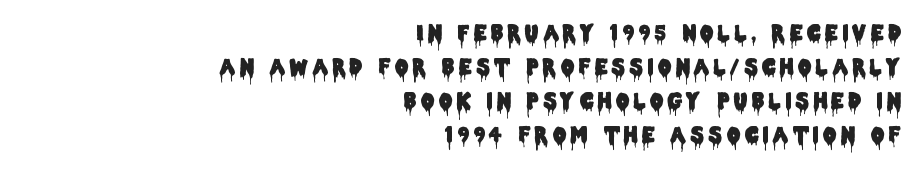
This sample uses an upright cut, with every glyph sitting square on the baseline. The lines are quadded right. The line-height multiplier appears to be the usual default. Underlining? Definitely not there. Substantial extra tracking has been applied to these lines.
